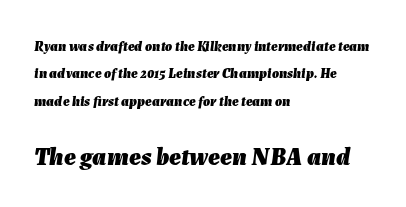
{"italic": "yes", "lean": "right", "slant_degrees": 7, "bold": "yes", "underline": "no", "align": "left", "line_spacing": "loose", "line_spacing_ratio": 1.95, "letter_spacing": "normal", "letter_spacing_em": 0.0, "larger_block": "second", "size_ratio": 1.79, "glyph_px": 25}
